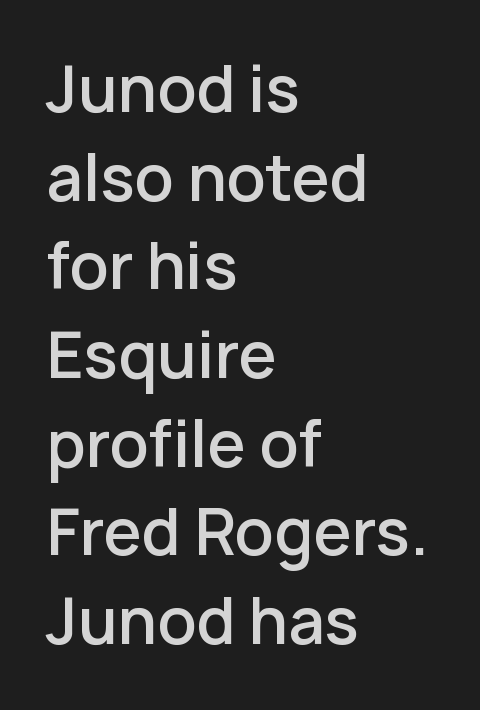
{"serif": "no", "italic": "no", "bold": "semi", "weight": "semibold", "width": "normal", "stroke_contrast": "low", "x_height": "medium", "monospaced": "no", "underline": "no", "align": "left", "line_spacing": "normal", "line_spacing_ratio": 1.43, "letter_spacing": "normal", "letter_spacing_em": 0.0, "glyph_px": 62}
